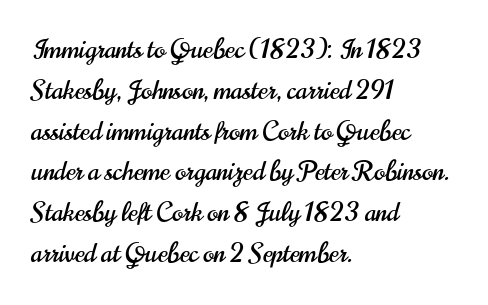
Q: Is the text italic (slanted)? A: Yes.
Q: Is the text underlined? A: No.
Q: How is the paragraph aligned? A: Left-aligned.
Q: Is the spacing between letters normal or unusually wide? A: Normal.
Q: Is the spacing between lines tight, normal or loose? A: Normal.
